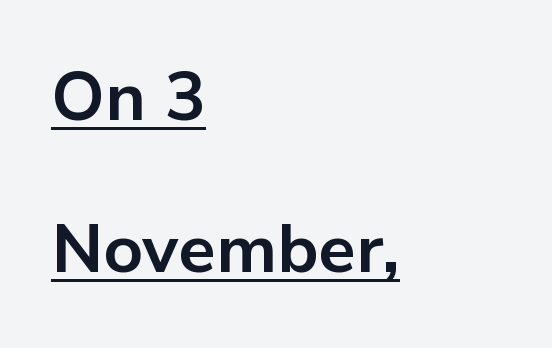
{"serif": "no", "italic": "no", "bold": "yes", "weight": "bold", "width": "normal", "stroke_contrast": "low", "x_height": "medium", "monospaced": "no", "underline": "yes", "align": "left", "line_spacing": "loose", "line_spacing_ratio": 2.24, "letter_spacing": "normal", "letter_spacing_em": 0.0, "glyph_px": 68}
